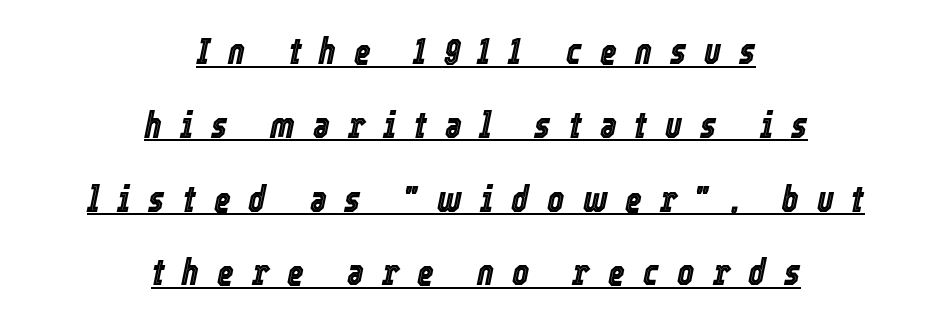
Is this a fixed-width face? No — the glyphs have proportional, varying widths. You could fit nearly another row in the gap between these rows. Does a line run under the words? Yes, clearly. Does the copy run flush right? No — it is centered line by line.
